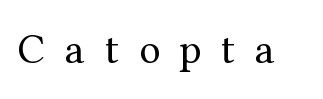
{"serif": "yes", "italic": "no", "bold": "no", "weight": "regular", "width": "normal", "stroke_contrast": "medium", "x_height": "medium", "monospaced": "no", "underline": "no", "letter_spacing": "wide", "letter_spacing_em": 0.47, "glyph_px": 43}
